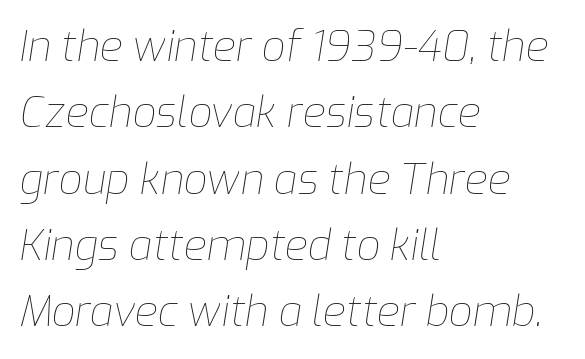
Q: Is the text bold? A: No.
Q: Is the text italic (slanted)? A: Yes, it leans right by about 9 degrees.
Q: Is the text underlined? A: No.
Q: How is the paragraph aligned? A: Left-aligned.
Q: Is the spacing between letters normal or unusually wide? A: Normal.
Q: Is the spacing between lines tight, normal or loose? A: Normal.
Q: Width (condensed, normal, or wide)? A: Normal.
Q: Stroke contrast? A: Low.
Q: x-height? A: Medium.
Q: Monospaced? A: No.
